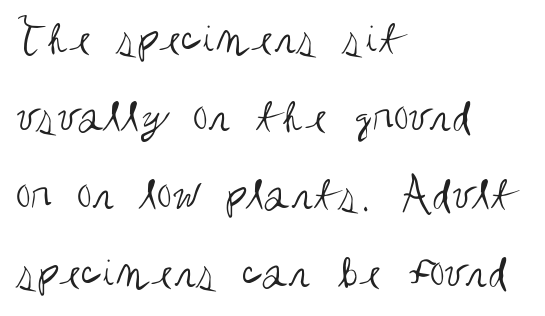
Line starts are locked; line ends wander. Tracking here is standard; glyphs follow each other at the usual distance. Examine the stroke ends and you'll find no serifs.
